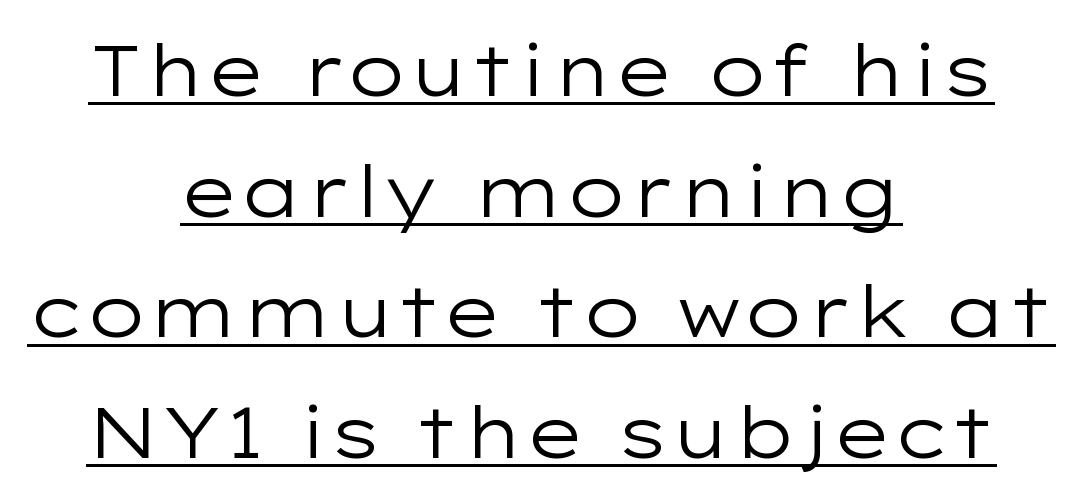
The image shows 71 px regular-weight, wide sans-serif type, upright; set centered, normal line spacing (1.7x), normal letter spacing, underlined; low stroke contrast and a medium x-height.
